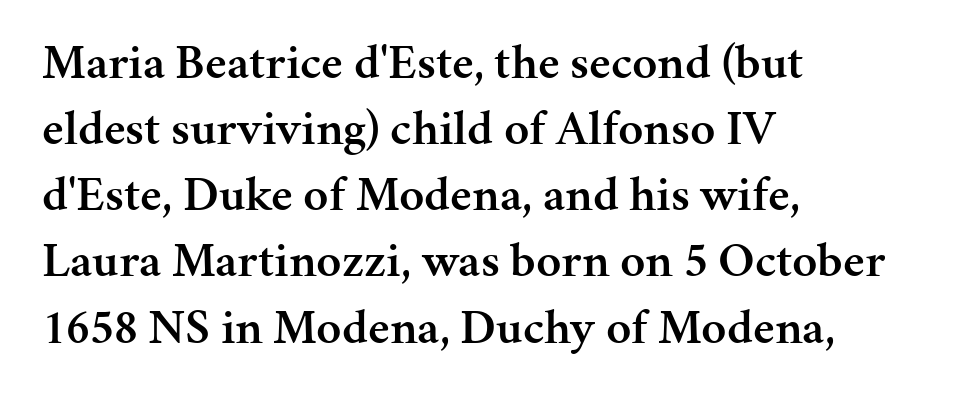
{"serif": "yes", "italic": "no", "bold": "semi", "weight": "semibold", "width": "normal", "stroke_contrast": "medium", "x_height": "medium", "monospaced": "no", "underline": "no", "align": "left", "line_spacing": "normal", "line_spacing_ratio": 1.35, "letter_spacing": "normal", "letter_spacing_em": 0.0, "glyph_px": 49}
